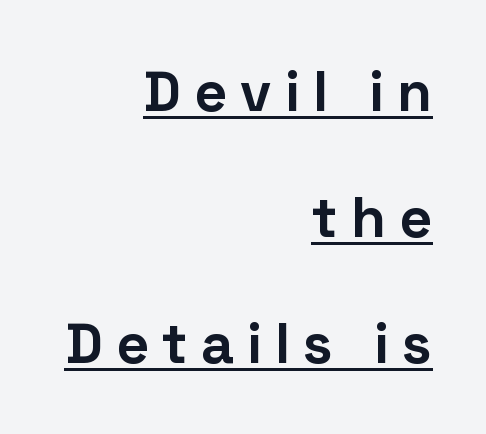
Q: Is the text bold? A: Yes.
Q: Is the text italic (slanted)? A: No, it is upright.
Q: Is the typeface a serif or a sans-serif typeface? A: Sans-serif.
Q: Is the text underlined? A: Yes.
Q: How is the paragraph aligned? A: Right-aligned.
Q: Is the spacing between letters normal or unusually wide? A: Unusually wide.
Q: Is the spacing between lines tight, normal or loose? A: Loose.
Q: Width (condensed, normal, or wide)? A: Normal.
Q: Stroke contrast? A: Low.
Q: x-height? A: Medium.
Q: Monospaced? A: No.
